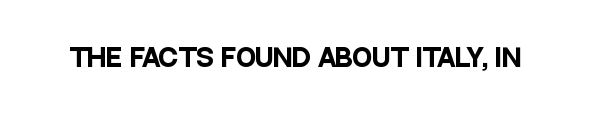
What stands out about the letter spacing? Nothing — it is the standard amount. Upright lettering throughout. Bold? Absolutely — the strokes are thick and heavy. The glyphs are unaccompanied by any horizontal stroke below them.
